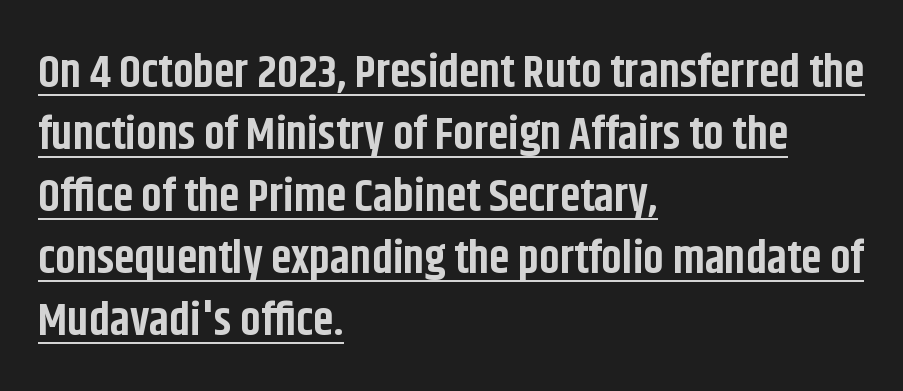
{"serif": "no", "italic": "no", "bold": "yes", "weight": "bold", "width": "condensed", "stroke_contrast": "low", "x_height": "large", "monospaced": "no", "underline": "yes", "align": "left", "line_spacing": "normal", "line_spacing_ratio": 1.35, "letter_spacing": "normal", "letter_spacing_em": 0.0, "glyph_px": 46}
